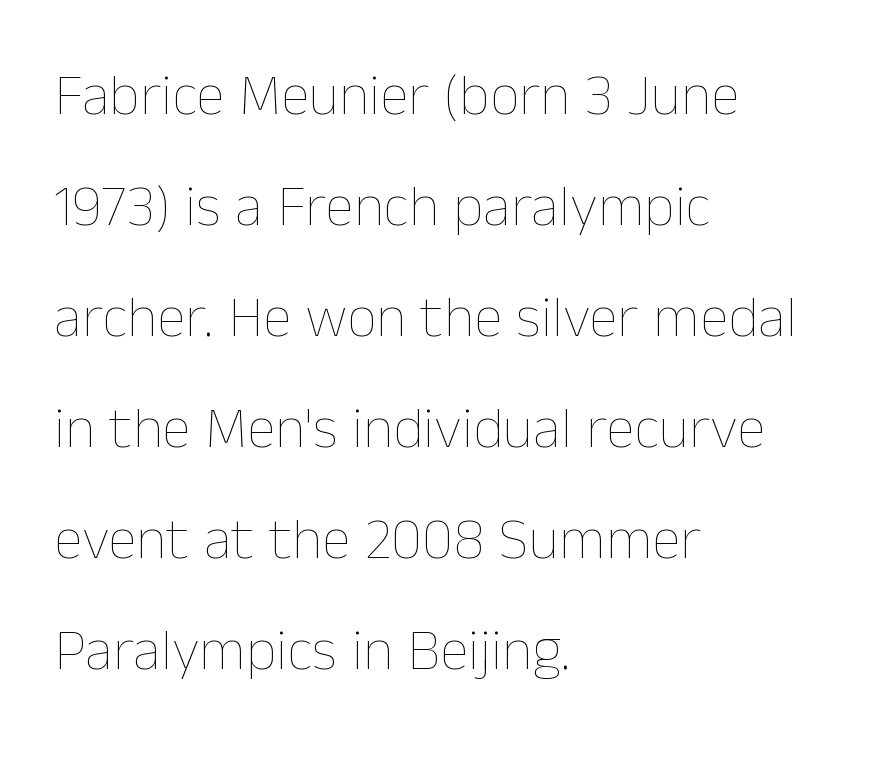
The image shows 59 px thin type, upright; set left-aligned, line spacing 1.88x, normal letter spacing, not underlined; low stroke contrast and a medium x-height.
